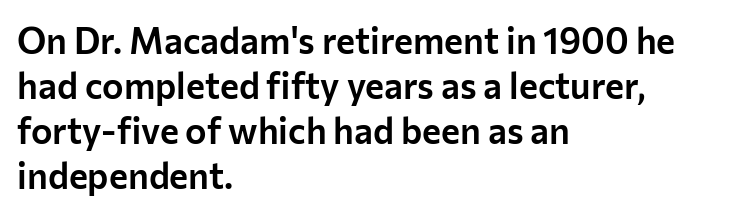
The image shows 36 px sans-serif type, upright; set left-aligned, normal line spacing (1.25x), normal letter spacing, not underlined; low stroke contrast and a medium x-height.
